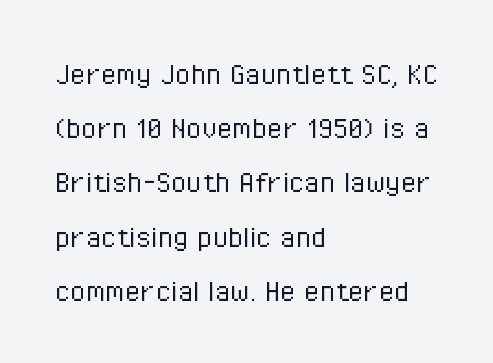
Q: Is the text bold? A: No.
Q: Is the text italic (slanted)? A: No, it is upright.
Q: Is the typeface a serif or a sans-serif typeface? A: Sans-serif.
Q: Is the text underlined? A: No.
Q: How is the paragraph aligned? A: Left-aligned.
Q: Is the spacing between letters normal or unusually wide? A: Normal.
Q: Is the spacing between lines tight, normal or loose? A: Normal.
Q: Width (condensed, normal, or wide)? A: Condensed.
Q: Stroke contrast? A: Low.
Q: x-height? A: Medium.
Q: Monospaced? A: No.
